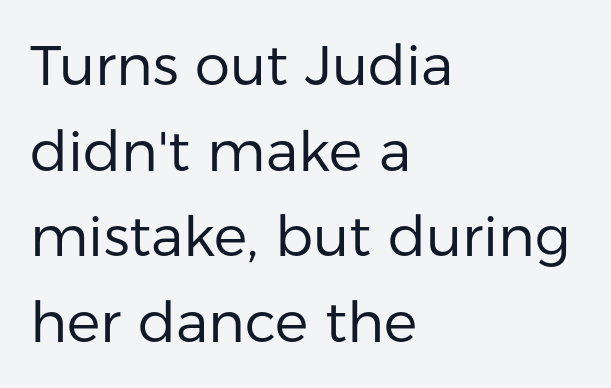
Plain, unruled lines of type. Is this a heavy cut? Hardly; it is regular or lighter. Serif or sans? Sans — the stroke terminals are bare. Ordinary non-slanted type is in use.
